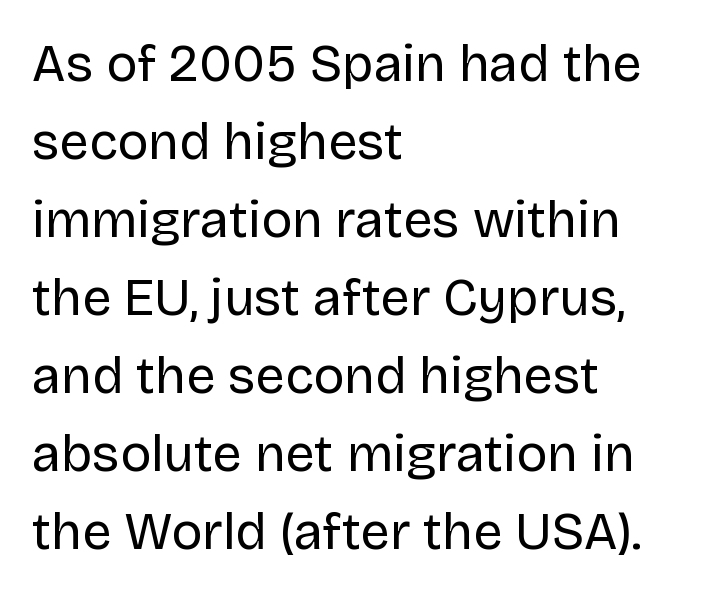
The image shows 52 px regular-weight sans-serif type, upright; set left-aligned, normal line spacing (1.5x), normal letter spacing, not underlined; low stroke contrast and a large x-height.
